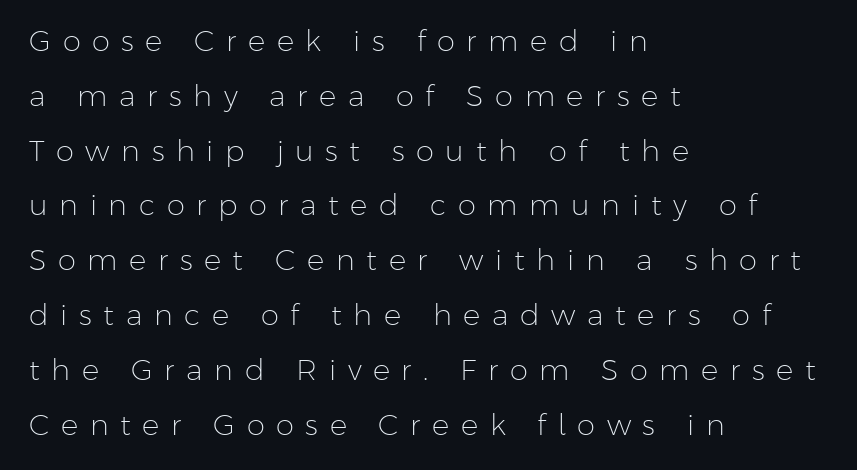
Q: Is the text bold? A: No.
Q: Is the text italic (slanted)? A: No, it is upright.
Q: Is the typeface a serif or a sans-serif typeface? A: Sans-serif.
Q: Is the text underlined? A: No.
Q: How is the paragraph aligned? A: Left-aligned.
Q: Is the spacing between letters normal or unusually wide? A: Unusually wide.
Q: Width (condensed, normal, or wide)? A: Normal.
Q: Stroke contrast? A: Low.
Q: x-height? A: Medium.
Q: Monospaced? A: No.
